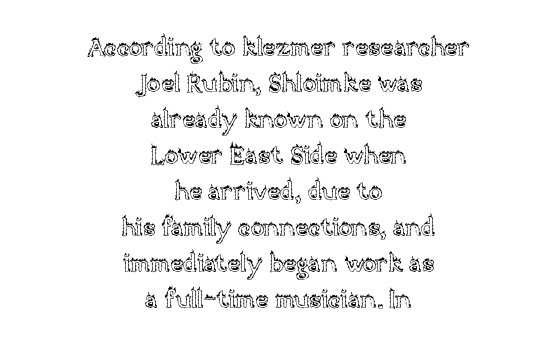
Q: Is the text italic (slanted)? A: No, it is upright.
Q: Is the text underlined? A: No.
Q: How is the paragraph aligned? A: Centered.
Q: Is the spacing between letters normal or unusually wide? A: Normal.
Q: Is the spacing between lines tight, normal or loose? A: Normal.
